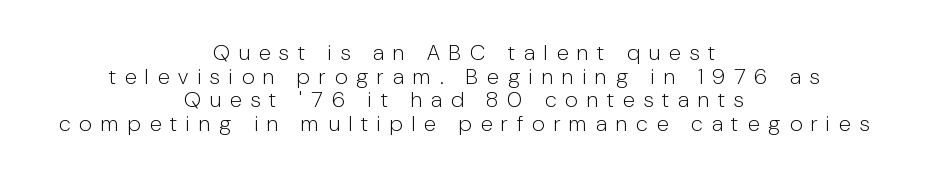
Q: Is the text bold? A: No.
Q: Is the text italic (slanted)? A: No, it is upright.
Q: Is the text underlined? A: No.
Q: How is the paragraph aligned? A: Centered.
Q: Is the spacing between letters normal or unusually wide? A: Unusually wide.
Q: Is the spacing between lines tight, normal or loose? A: Tight.
